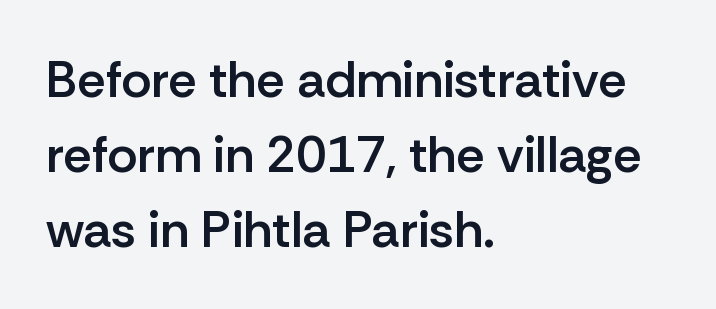
A fair bit of extra ink — the face is semibold, not bold. The passage shown has conventional tracking throughout. These lines are composed in type without serifs. Any mark beneath the type? The region is blank. The lines in this sample share a left origin and differ only in where they stop.
